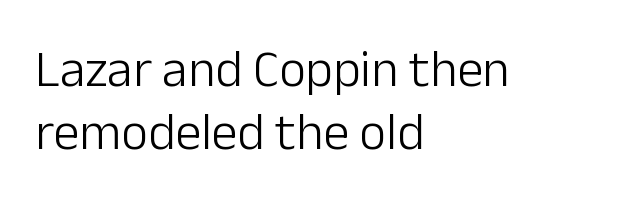
{"serif": "no", "italic": "no", "bold": "no", "weight": "light", "width": "normal", "stroke_contrast": "low", "x_height": "medium", "monospaced": "no", "underline": "no", "align": "left", "line_spacing_ratio": 1.21, "letter_spacing": "normal", "letter_spacing_em": 0.0, "glyph_px": 52}
